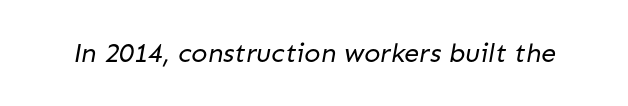
{"bold": "no", "underline": "no", "letter_spacing": "normal", "letter_spacing_em": 0.0, "glyph_px": 27}
